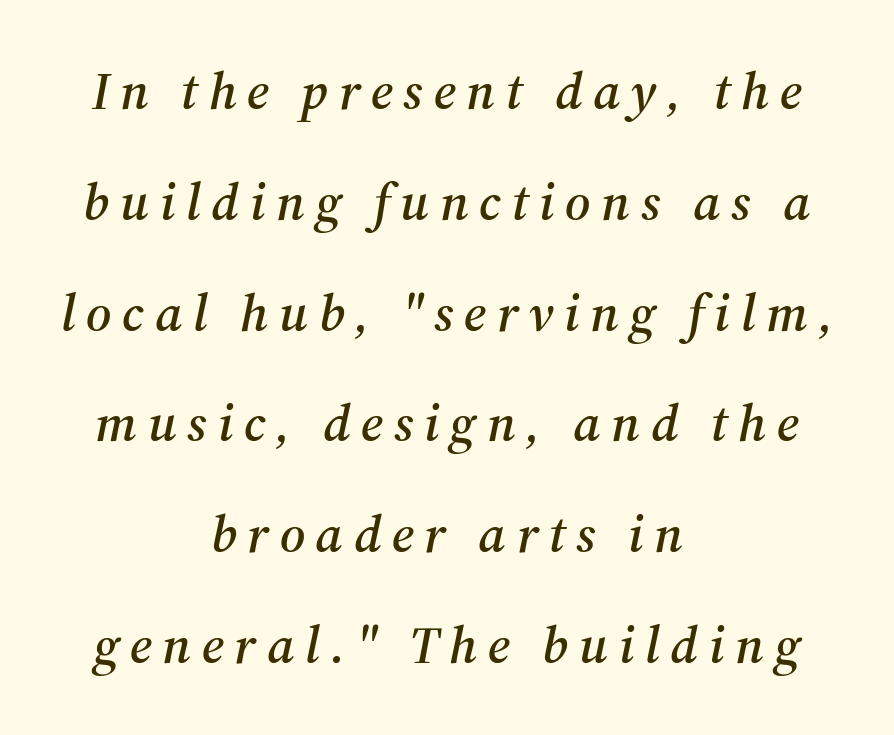
Teacher's note: observe the equal gaps on both sides — that is centered alignment. You could fit nearly another row in the gap between these rows. The letters advance in unequal steps, a hallmark of proportional type. This rendering widens character spacing well past its baseline value.
